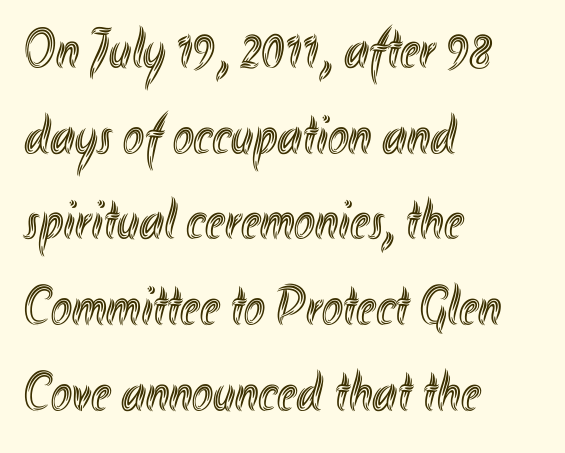
The image shows 56 px condensed type; set left-aligned, normal line spacing (1.53x), normal letter spacing, not underlined; a small x-height.
